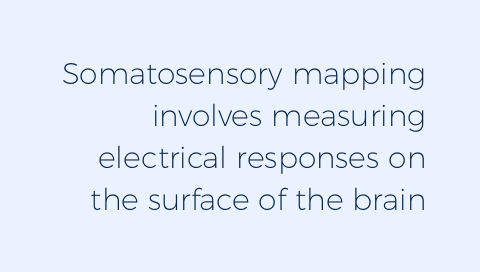
{"serif": "no", "italic": "no", "bold": "no", "weight": "light", "width": "normal", "stroke_contrast": "low", "x_height": "medium", "monospaced": "no", "underline": "no", "align": "right", "line_spacing": "normal", "line_spacing_ratio": 1.4, "letter_spacing": "normal", "letter_spacing_em": 0.0, "glyph_px": 30}
